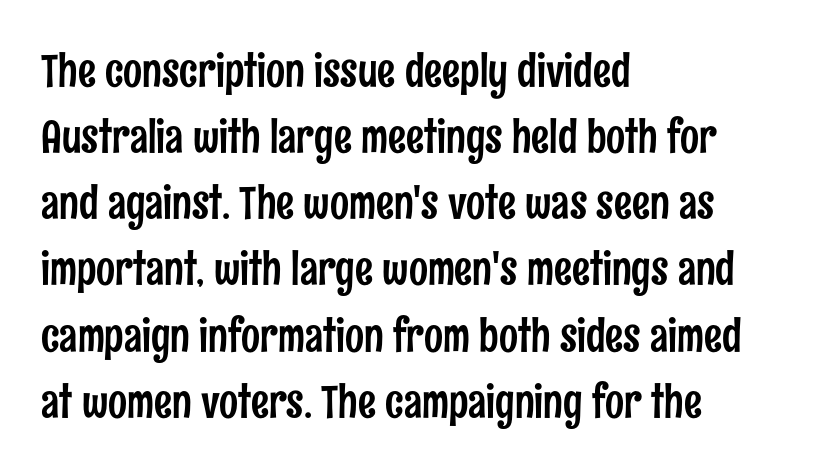
{"serif": "no", "italic": "no", "width": "condensed", "stroke_contrast": "low", "x_height": "medium", "monospaced": "no", "underline": "no", "align": "left", "line_spacing": "normal", "line_spacing_ratio": 1.47, "letter_spacing": "normal", "letter_spacing_em": 0.0, "glyph_px": 45}
